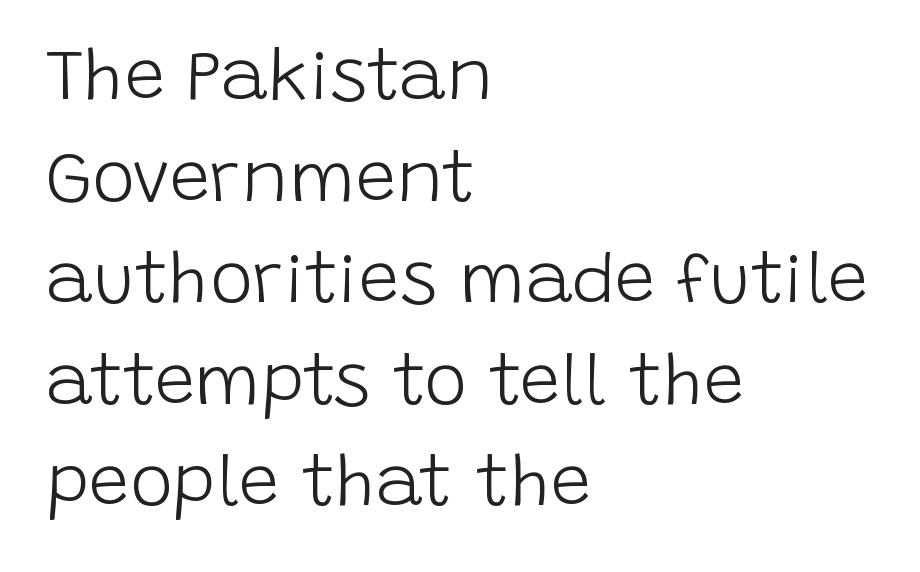
Looks like regular typesetting: each glyph gets only the width it needs. Ordinary non-slanted type is in use. The setting favours the left margin, as ordinary paragraphs usually do. The zone under the glyphs is completely vacant.
